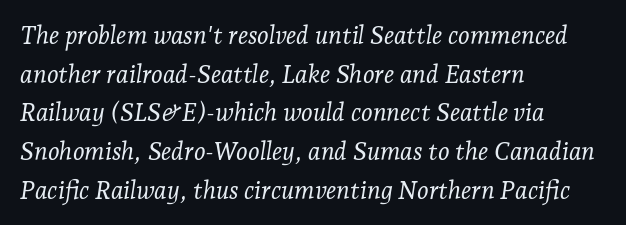
{"italic": "yes", "lean": "right", "slant_degrees": 7, "bold": "no", "underline": "no", "align": "left", "line_spacing": "normal", "line_spacing_ratio": 1.55, "letter_spacing": "normal", "letter_spacing_em": 0.0, "glyph_px": 25}
